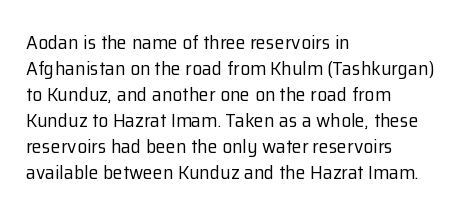
Where is the straight margin? On the left. This sample keeps an unexceptional amount of space between lines. The typesetting does not lean heavy: it is not bold. The gaps between neighbouring characters are ordinary and unremarkable. A clean baseline with only descenders dipping below it.
